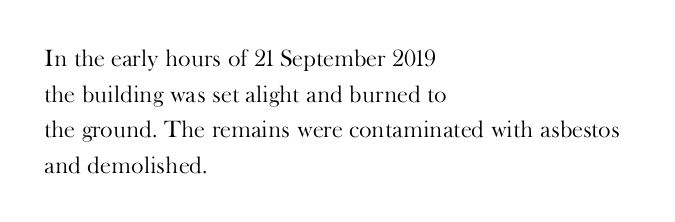
The image shows 24 px text type, upright; set left-aligned, normal line spacing (1.48x), normal letter spacing, not underlined.
